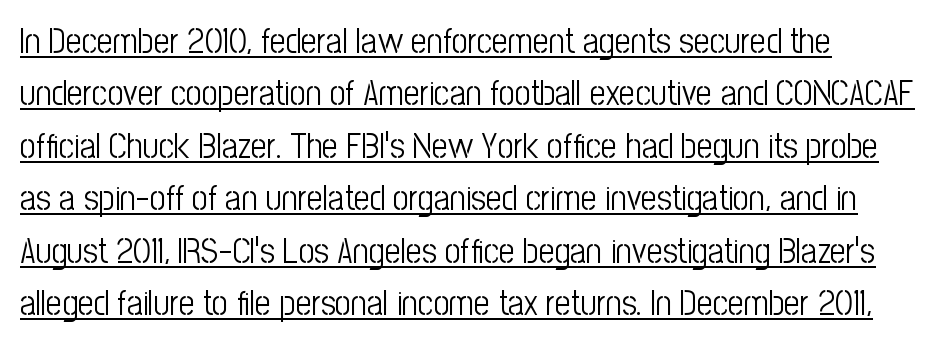
Descenders here cross a horizontal rule under the line. These lines are rendered in a variable-pitch font. No extra ink here — the face is not bold. Vertical strokes here are truly vertical. Each letter's strokes conclude bluntly, with no projecting serifs.
